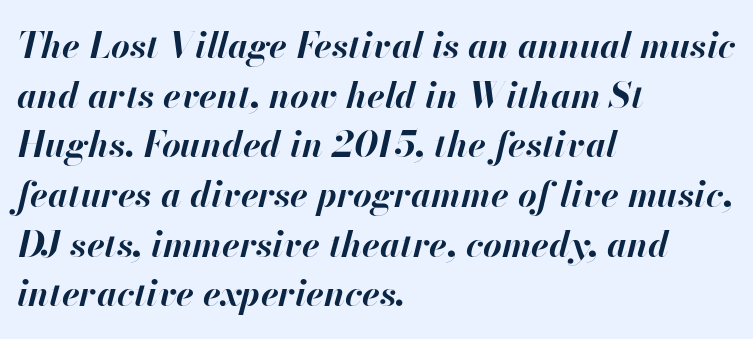
{"italic": "yes", "lean": "right", "slant_degrees": 13, "bold": "yes", "weight": "bold", "width": "normal", "stroke_contrast": "high", "x_height": "small", "monospaced": "no", "underline": "no", "align": "left", "line_spacing": "normal", "line_spacing_ratio": 1.38, "letter_spacing": "normal", "letter_spacing_em": 0.0, "glyph_px": 36}
